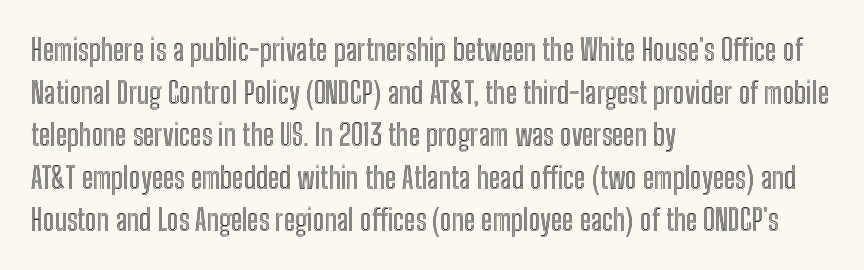
The image shows 30 px condensed type, upright; set left-aligned, normal line spacing (1.42x), normal letter spacing, not underlined; a medium x-height.
